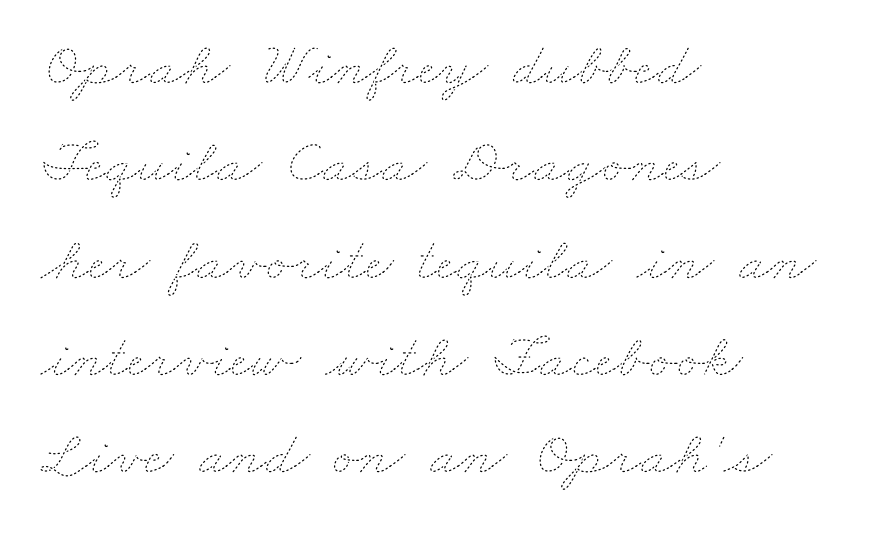
{"bold": "no", "weight": "thin", "width": "wide", "stroke_contrast": "low", "x_height": "small", "monospaced": "no", "underline": "no", "align": "left", "line_spacing": "normal", "line_spacing_ratio": 1.57, "letter_spacing": "normal", "letter_spacing_em": 0.0, "glyph_px": 62}
